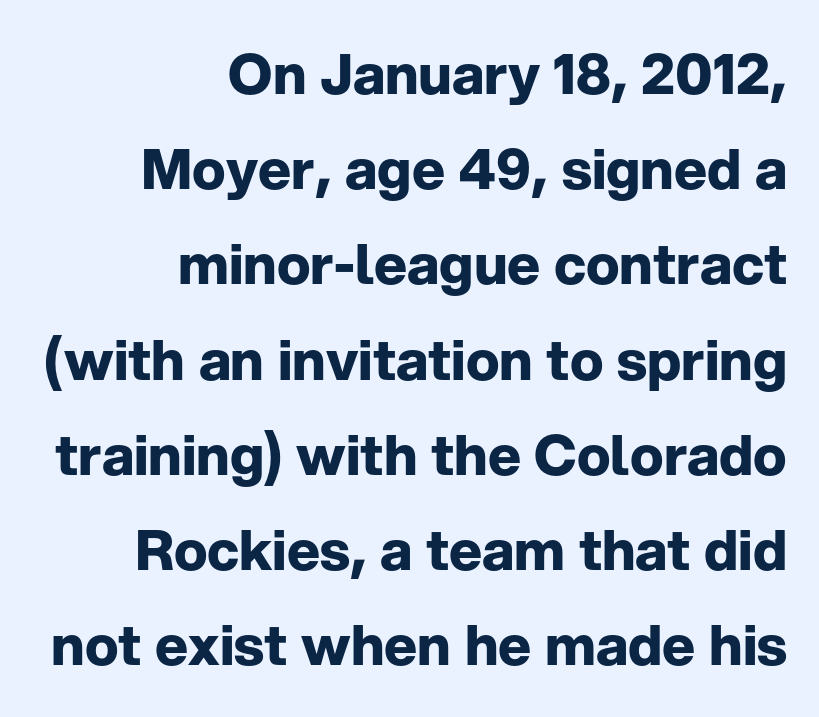
Summary of weight: heavy, a full bold. Baseline-to-baseline distance is the conventional proportion of letter height. The letters sit at their default tracking, neither squeezed nor spread. The paragraph has a hard right edge and a soft left edge. The characters display no serif detailing; their extremities are plain. The face used here is proportionally spaced, like ordinary book or web type.
